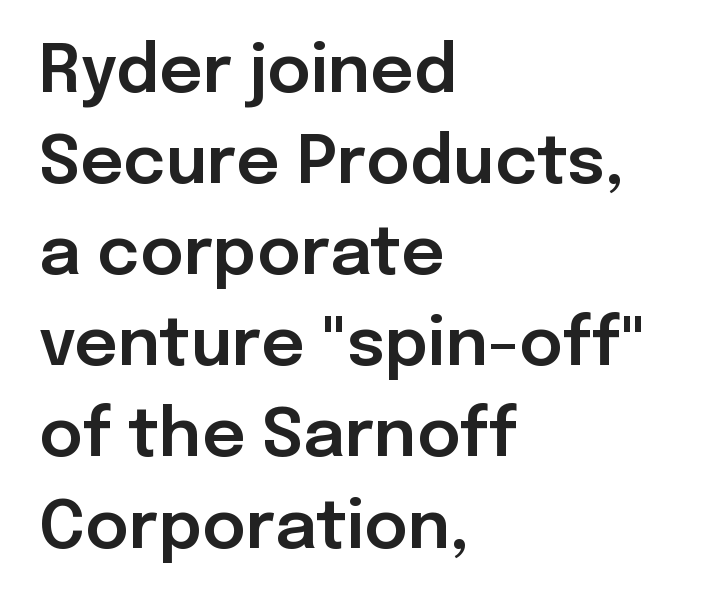
{"serif": "no", "italic": "no", "width": "normal", "stroke_contrast": "low", "x_height": "medium", "monospaced": "no", "underline": "no", "align": "left", "line_spacing": "normal", "line_spacing_ratio": 1.36, "letter_spacing": "normal", "letter_spacing_em": 0.0, "glyph_px": 67}
